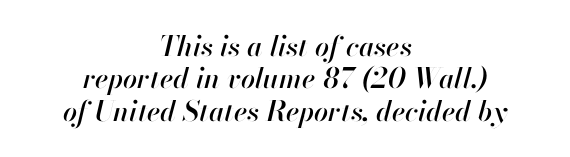
Q: Is the text italic (slanted)? A: Yes, it leans right by about 13 degrees.
Q: Is the text underlined? A: No.
Q: How is the paragraph aligned? A: Centered.
Q: Is the spacing between letters normal or unusually wide? A: Normal.
Q: Width (condensed, normal, or wide)? A: Normal.
Q: Stroke contrast? A: High.
Q: x-height? A: Small.
Q: Monospaced? A: No.
